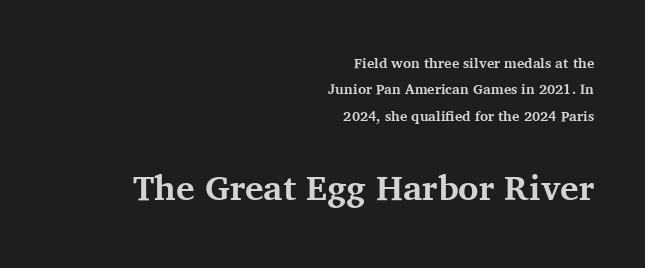
The image shows 35 px bold serif type, upright; set right-aligned, line spacing 1.89x, normal letter spacing, not underlined; the second (bottom) block is 2.5x larger; medium stroke contrast and a medium x-height.
